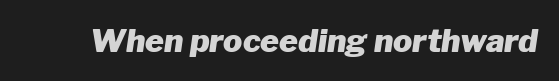
Q: Is the text bold? A: Yes.
Q: Is the text italic (slanted)? A: Yes, it leans right by about 8 degrees.
Q: Is the text underlined? A: No.
Q: Is the spacing between letters normal or unusually wide? A: Normal.
Q: Width (condensed, normal, or wide)? A: Normal.
Q: Stroke contrast? A: Low.
Q: x-height? A: Medium.
Q: Monospaced? A: No.
